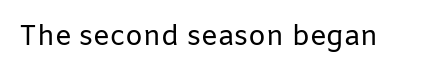
The specimen omits any rule beneath the text block's lines. Short note: letters normally spaced. Vertical strokes here are truly vertical. Note the varied advance widths — an 'i' is clearly narrower than an 'm'. The face used here is a sans, in the tradition of grotesques and geometrics.
